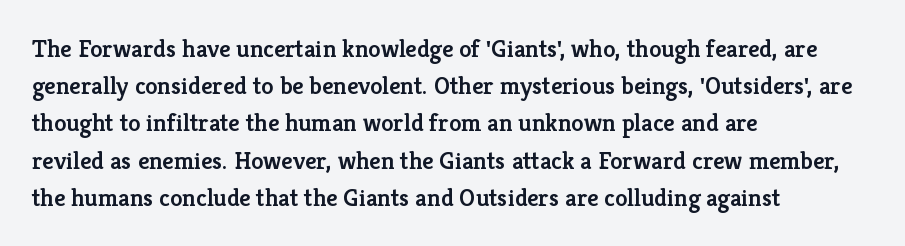
The image shows 25 px text type, upright; set left-aligned, normal line spacing (1.49x), normal letter spacing, not underlined.
